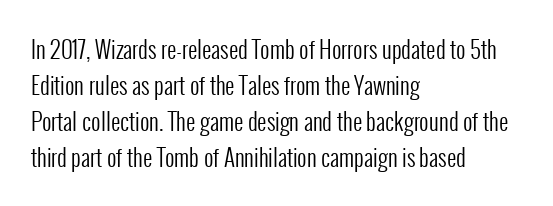
Nothing unusual about the tracking: characters are spaced as the font intends. The typesetter chose a ragged-right arrangement here. Vertical strokes here are truly vertical. In terms of leading, this rendering sits right in the middle.
